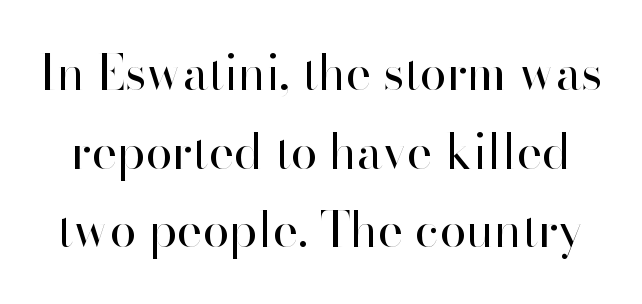
The image shows 48 px regular-weight sans-serif type, upright; set normal line spacing (1.64x), normal letter spacing, not underlined; high stroke contrast and a small x-height.
